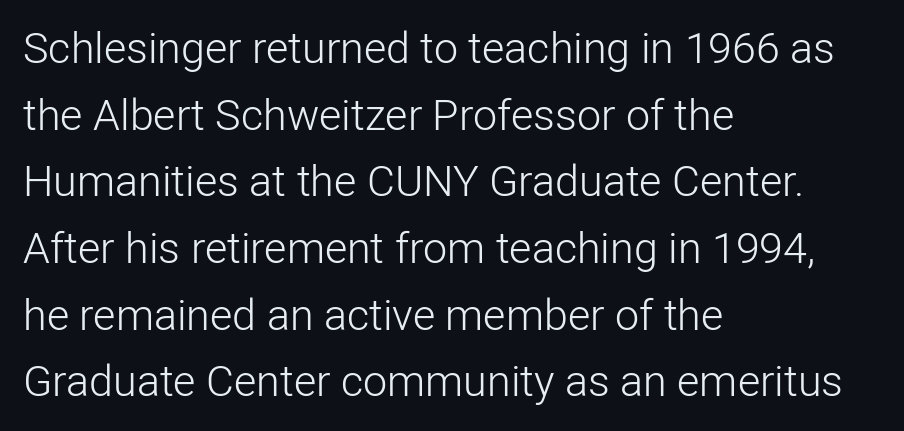
Normally led — the rows are evenly, conventionally spaced. Descenders hang freely into open space. Nothing heavy about these letters — not bold at all. The text was rendered using a sans face with plain stroke endings. Does the lettering tilt? It doesn't — this is upright.
